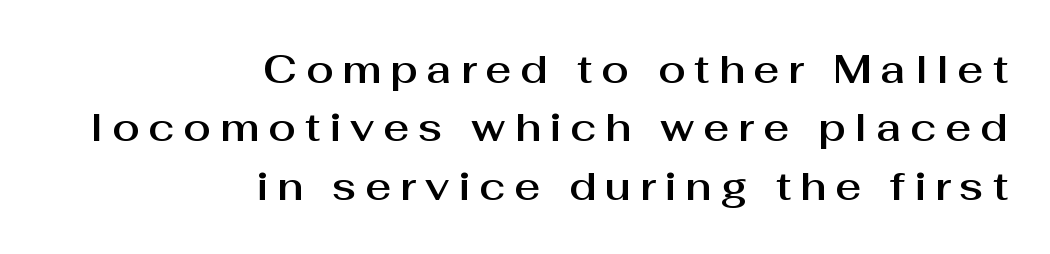
The characters display no serif detailing; their extremities are plain. One glance says typical: line gaps are just what's usual. Tracking here is generous; glyphs stand well apart from one another. This sample has the flowing, uneven cadence of proportional lettering. The typography opts for an upright posture over an oblique one.
